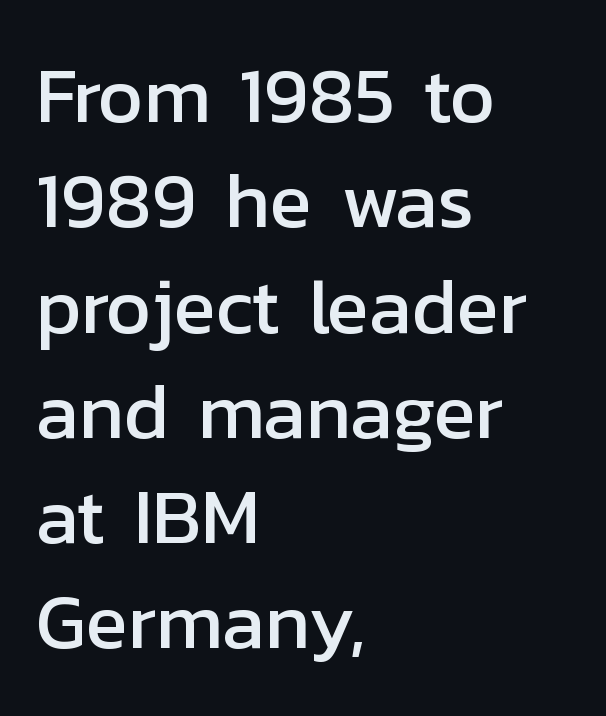
You could not count columns in this text — the font is proportionally spaced. The string is rendered with underlining switched off. Tracking value appears to be zero — textbook default spacing. You can tell it's not italic because the verticals are truly vertical. Notice how the passage keeps a crisp vertical edge on the left only.
